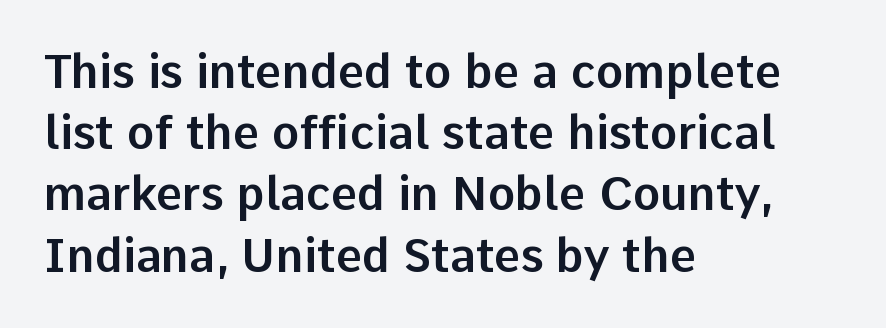
Whoever set this chose a conventional vertical rhythm. In CSS terms this would be text-align: left. Is this a sans? Yes — the strokes have no serifs. A typesetter would mark this as roman, not italic. Nobody touched the tracking dial on this one.
